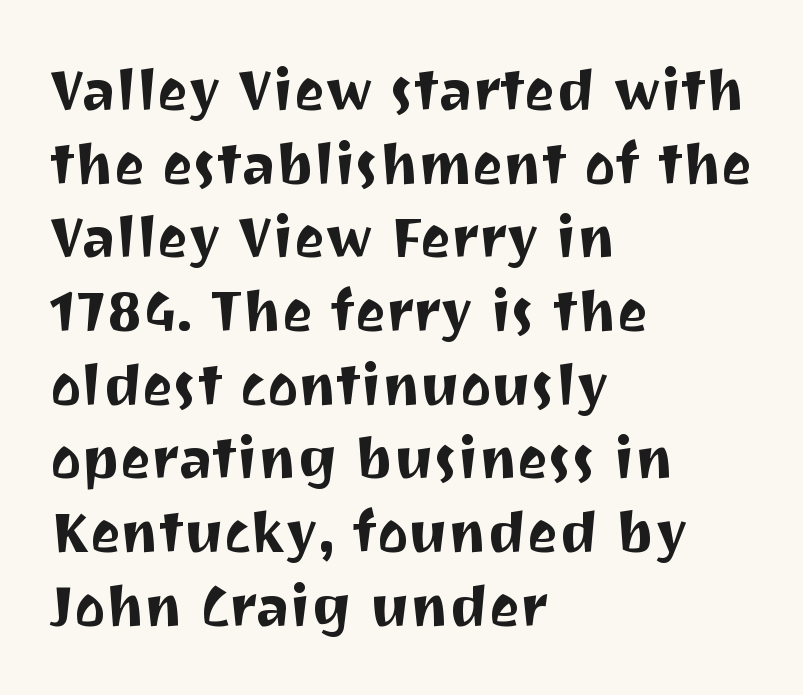
Q: Is the text italic (slanted)? A: No, it is upright.
Q: Is the typeface a serif or a sans-serif typeface? A: Sans-serif.
Q: Is the text underlined? A: No.
Q: How is the paragraph aligned? A: Left-aligned.
Q: Is the spacing between letters normal or unusually wide? A: Normal.
Q: Is the spacing between lines tight, normal or loose? A: Normal.
Q: Width (condensed, normal, or wide)? A: Normal.
Q: Stroke contrast? A: Medium.
Q: x-height? A: Medium.
Q: Monospaced? A: No.
